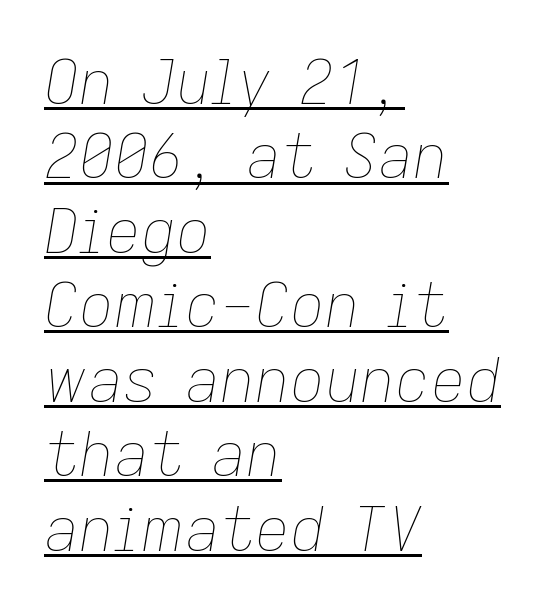
{"italic": "yes", "lean": "right", "slant_degrees": 9, "bold": "no", "weight": "thin", "width": "normal", "stroke_contrast": "low", "x_height": "medium", "monospaced": "no", "underline": "yes", "align": "left", "line_spacing_ratio": 1.22, "letter_spacing": "normal", "letter_spacing_em": 0.0, "glyph_px": 61}
